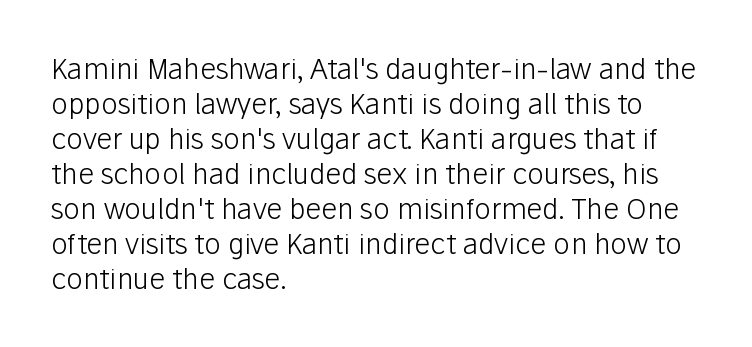
{"serif": "no", "italic": "no", "bold": "no", "weight": "light", "width": "normal", "stroke_contrast": "low", "x_height": "medium", "monospaced": "no", "underline": "no", "align": "left", "line_spacing": "normal", "line_spacing_ratio": 1.25, "letter_spacing": "normal", "letter_spacing_em": 0.0, "glyph_px": 28}
